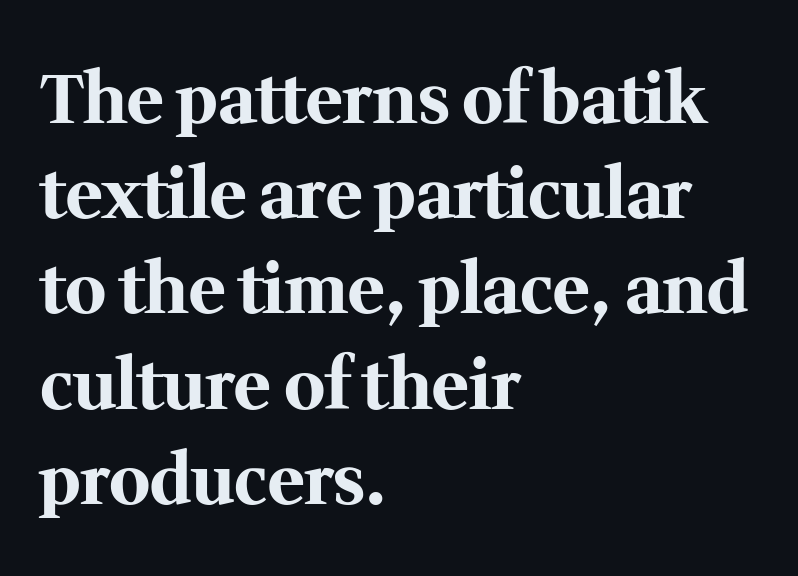
{"serif": "yes", "italic": "no", "bold": "yes", "weight": "bold", "width": "normal", "stroke_contrast": "medium", "x_height": "medium", "monospaced": "no", "underline": "no", "align": "left", "line_spacing": "normal", "line_spacing_ratio": 1.38, "letter_spacing": "normal", "letter_spacing_em": 0.0, "glyph_px": 69}
